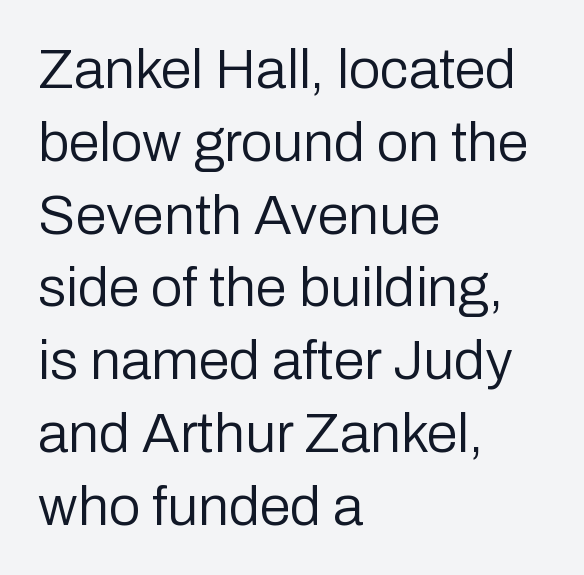
The gap between lines stays unmarked. Does the type have serifs? No, each stem ends abruptly. This sample uses plain, unmodified letter spacing. The rows are spaced the way most documents space them. Bold? No — there's no thickening of the strokes.
